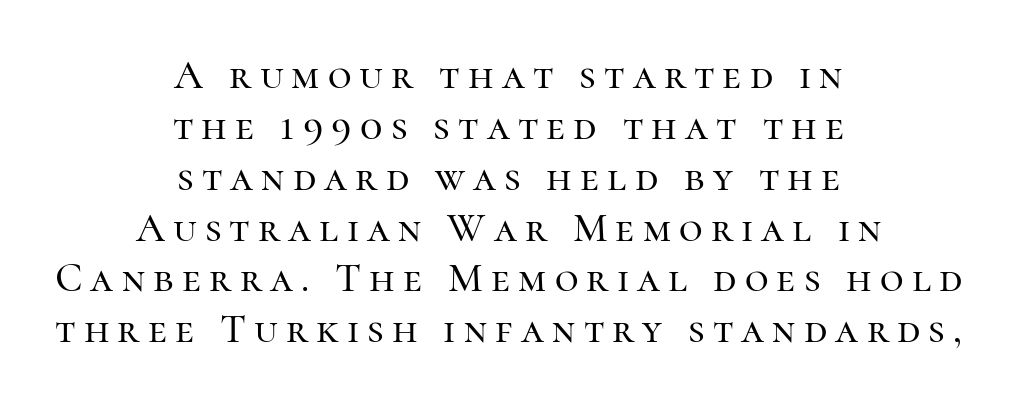
Words appear elongated and porous because spacing is wide. Alignment: centered. Glance below the letters and you will spot only blank space. Vertical strokes here are truly vertical. Varying glyph widths throughout — classic text-font behaviour. The typeface chosen for these lines features serifs.
